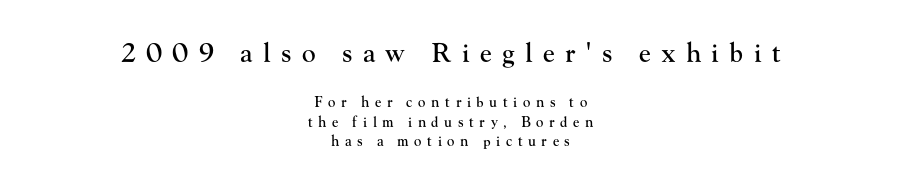
Q: Is the text italic (slanted)? A: No, it is upright.
Q: Is the text underlined? A: No.
Q: How is the paragraph aligned? A: Centered.
Q: Is the spacing between letters normal or unusually wide? A: Unusually wide.
Q: Is the spacing between lines tight, normal or loose? A: Normal.
Q: Which block of text is set in a larger size, the first (top) or the second (bottom)? A: The first (top) one.
